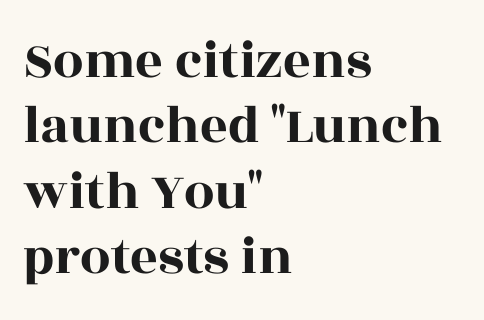
The image shows 54 px wide serif type, upright; set left-aligned, line spacing 1.21x, normal letter spacing, not underlined; a large x-height.
